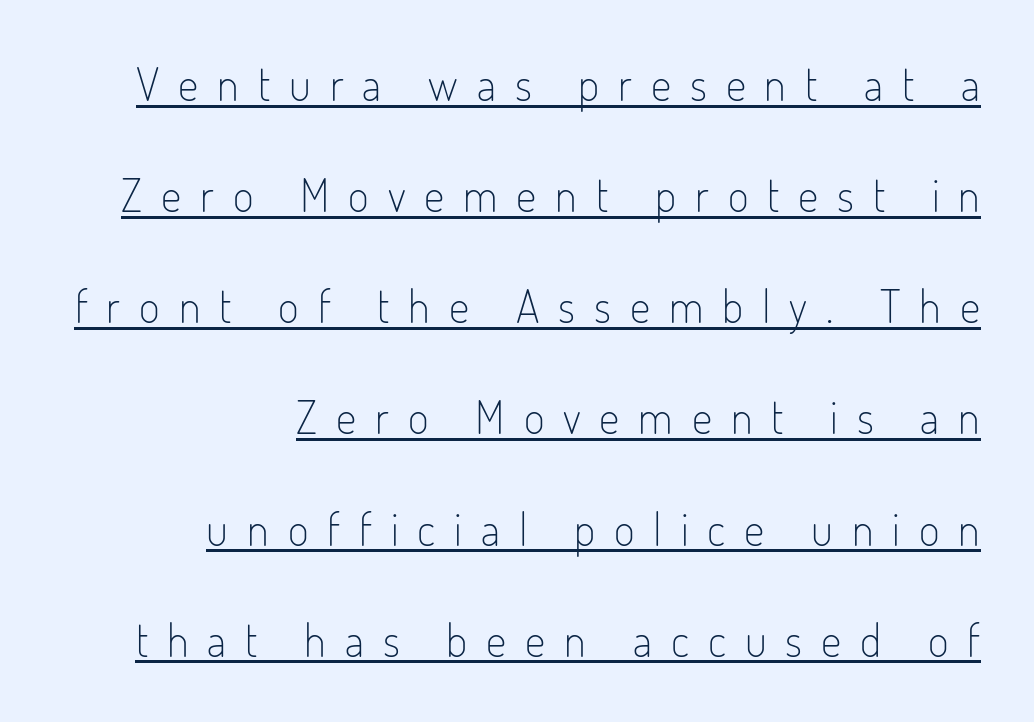
The image shows 45 px light, condensed sans-serif type, upright; set right-aligned, loose line spacing (2.47x), unusually wide letter spacing (+0.42 em), underlined; low stroke contrast and a small x-height.
